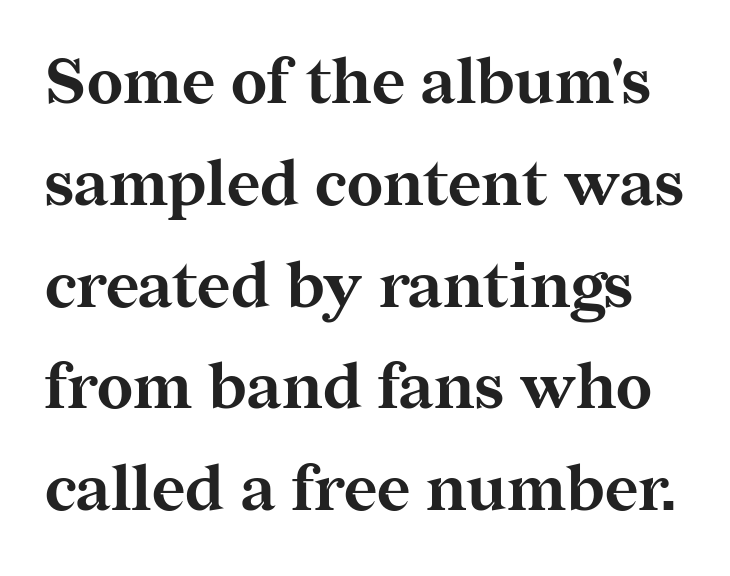
Q: Is the text bold? A: Yes.
Q: Is the text italic (slanted)? A: No, it is upright.
Q: Is the typeface a serif or a sans-serif typeface? A: Serif.
Q: Is the text underlined? A: No.
Q: Is the spacing between letters normal or unusually wide? A: Normal.
Q: Is the spacing between lines tight, normal or loose? A: Normal.
Q: Width (condensed, normal, or wide)? A: Normal.
Q: Stroke contrast? A: Medium.
Q: x-height? A: Medium.
Q: Monospaced? A: No.
